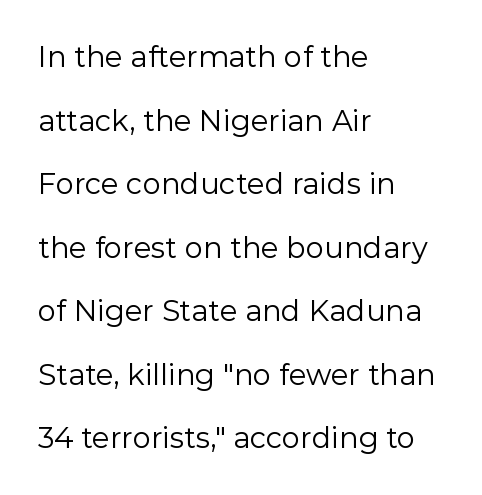
{"serif": "no", "italic": "no", "bold": "no", "weight": "regular", "width": "normal", "stroke_contrast": "low", "x_height": "medium", "monospaced": "no", "underline": "no", "align": "left", "line_spacing": "loose", "line_spacing_ratio": 2.19, "letter_spacing": "normal", "letter_spacing_em": 0.0, "glyph_px": 29}
